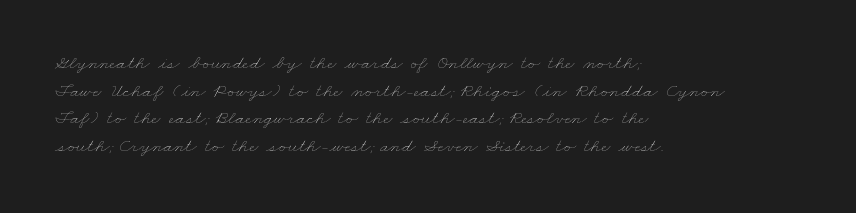
What's the leading like? Ordinary, nothing unusual. Here the glyphs are tracked normally, forming tight word shapes. Has an underline been added? It has not. The strokes carry an ordinary text weight at most.
